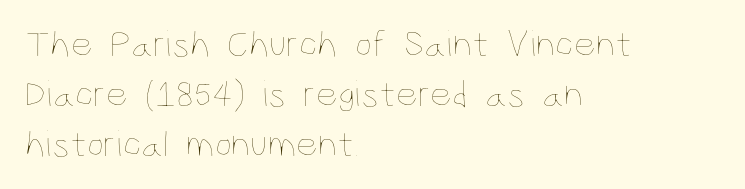
The image shows 38 px thin, condensed type, upright; set left-aligned, normal line spacing (1.31x), normal letter spacing, not underlined; low stroke contrast and a large x-height.
